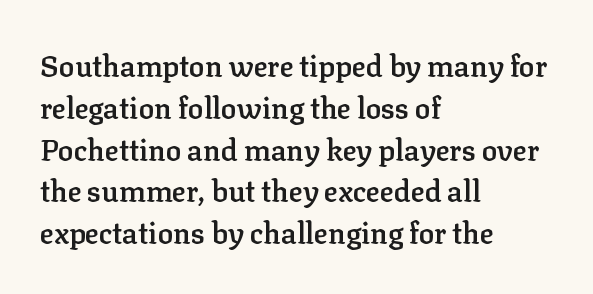
{"serif": "yes", "italic": "no", "bold": "semi", "weight": "semibold", "width": "normal", "stroke_contrast": "low", "x_height": "medium", "monospaced": "no", "underline": "no", "align": "left", "line_spacing": "normal", "line_spacing_ratio": 1.44, "letter_spacing": "normal", "letter_spacing_em": 0.0, "glyph_px": 29}
